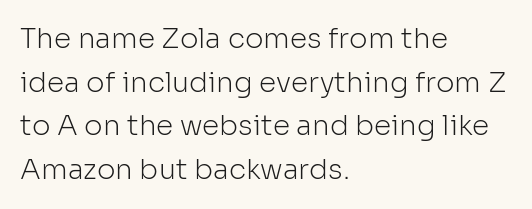
{"serif": "no", "italic": "no", "bold": "no", "weight": "light", "width": "normal", "stroke_contrast": "low", "x_height": "medium", "monospaced": "no", "underline": "no", "align": "left", "line_spacing": "normal", "line_spacing_ratio": 1.56, "letter_spacing": "normal", "letter_spacing_em": 0.0, "glyph_px": 28}
